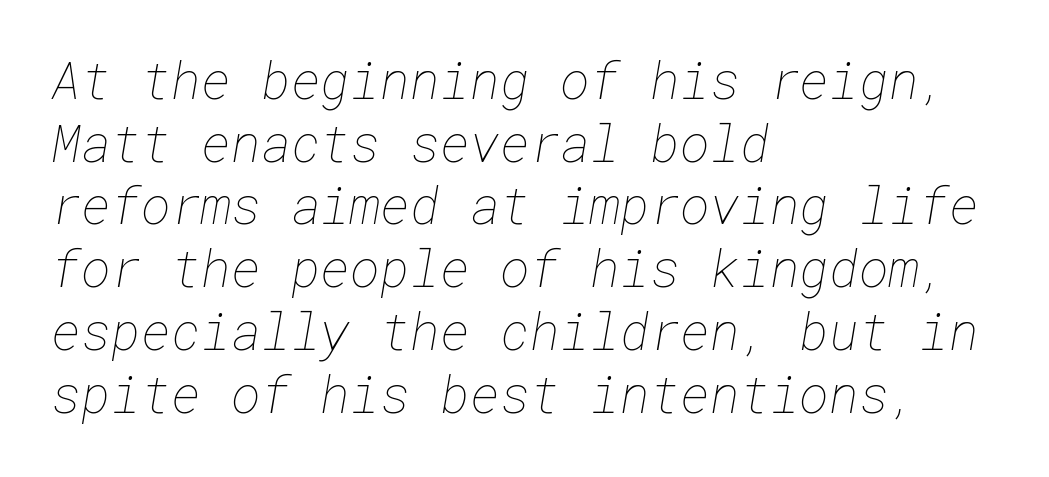
Nothing unusual about the tracking: characters are spaced as the font intends. The typesetting does not lean heavy: it is not bold. Descenders hang freely into open space. Horizontal alignment here is leftward, the default for most running prose.
